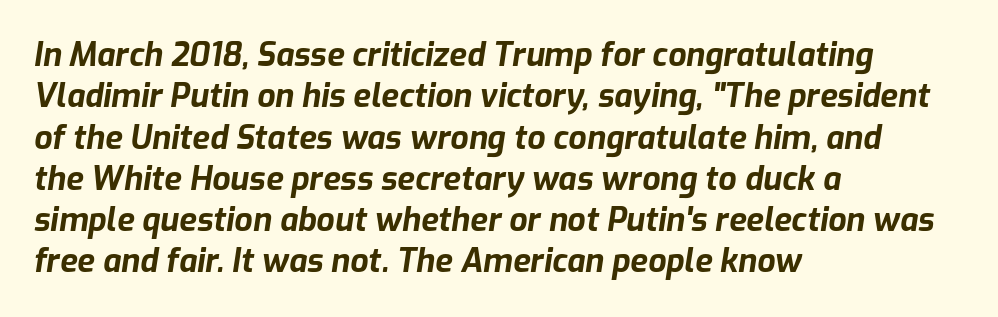
{"italic": "yes", "lean": "right", "slant_degrees": 9, "bold": "yes", "weight": "bold", "width": "normal", "stroke_contrast": "low", "x_height": "medium", "monospaced": "no", "underline": "no", "align": "left", "line_spacing": "normal", "line_spacing_ratio": 1.29, "letter_spacing": "normal", "letter_spacing_em": 0.0, "glyph_px": 32}
